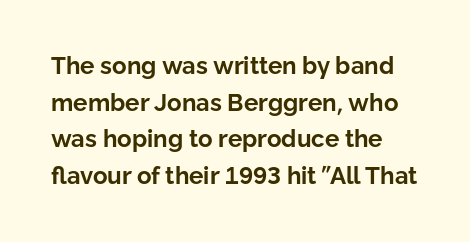
The image shows 24 px bold type, upright; set normal line spacing (1.53x), normal letter spacing, not underlined.
